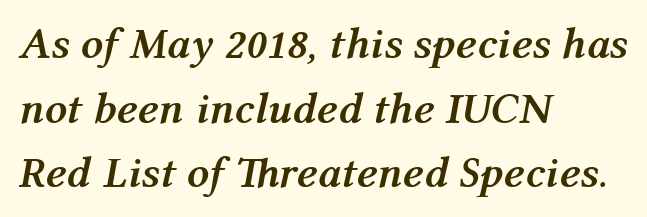
The image shows 44 px semibold type, italic (leaning right); set left-aligned, normal line spacing (1.47x), normal letter spacing, not underlined; medium stroke contrast and a medium x-height.
